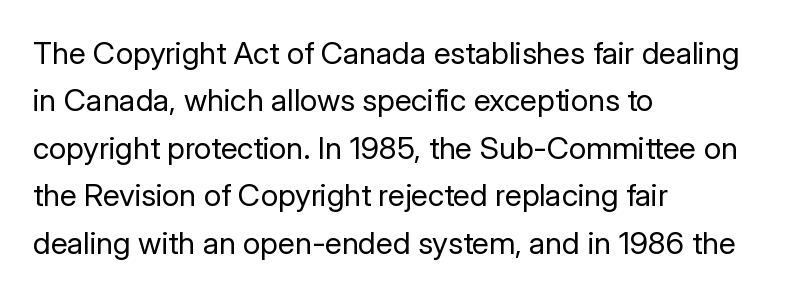
Q: Is the text bold? A: No.
Q: Is the text italic (slanted)? A: No, it is upright.
Q: Is the typeface a serif or a sans-serif typeface? A: Sans-serif.
Q: Is the text underlined? A: No.
Q: How is the paragraph aligned? A: Left-aligned.
Q: Is the spacing between letters normal or unusually wide? A: Normal.
Q: Is the spacing between lines tight, normal or loose? A: Normal.
Q: Width (condensed, normal, or wide)? A: Normal.
Q: Stroke contrast? A: Low.
Q: x-height? A: Medium.
Q: Monospaced? A: No.
